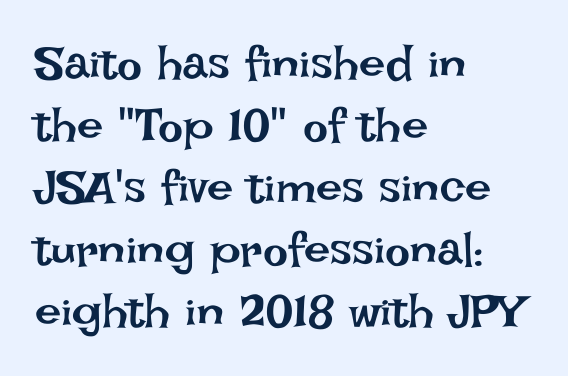
Q: Is the text bold? A: No.
Q: Is the text italic (slanted)? A: No, it is upright.
Q: Is the text underlined? A: No.
Q: How is the paragraph aligned? A: Left-aligned.
Q: Is the spacing between letters normal or unusually wide? A: Normal.
Q: Is the spacing between lines tight, normal or loose? A: Normal.
Q: Width (condensed, normal, or wide)? A: Normal.
Q: Stroke contrast? A: Low.
Q: x-height? A: Large.
Q: Monospaced? A: No.
